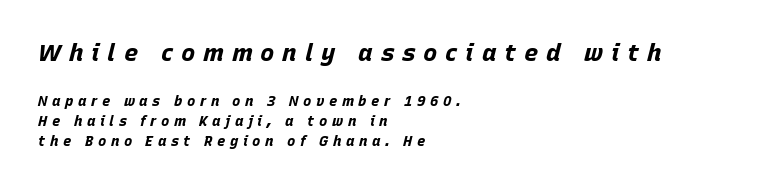
{"italic": "yes", "lean": "right", "slant_degrees": 15, "bold": "yes", "underline": "no", "align": "left", "line_spacing": "normal", "line_spacing_ratio": 1.44, "letter_spacing": "wide", "letter_spacing_em": 0.33, "larger_block": "first", "size_ratio": 1.71, "glyph_px": 24}
